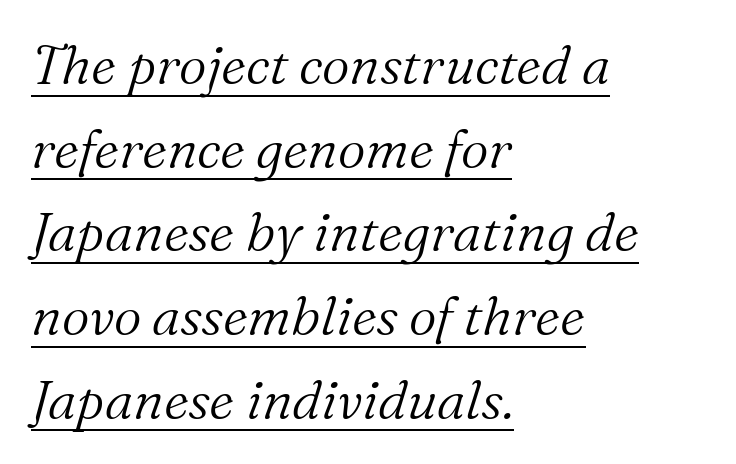
Compared with undecorated copy, this sample adds a rule below the words. The strokes are not fattened; the text isn't bold. The face used here is rendered with its standard letterfit. The text block is weighted toward the left margin, trailing off unevenly rightward.
